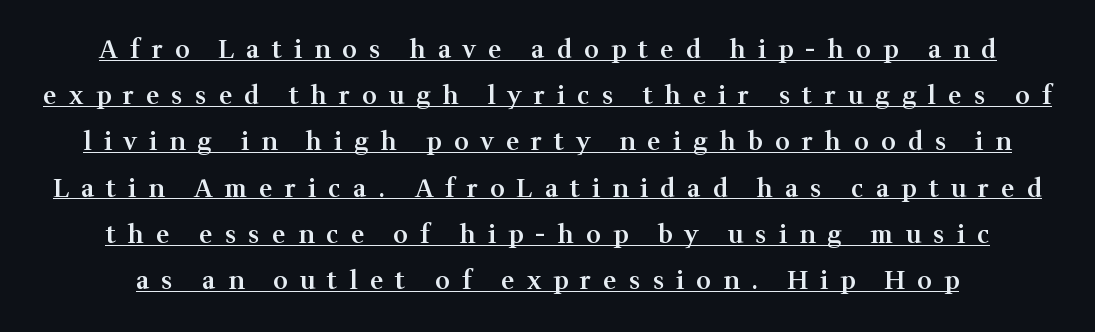
{"italic": "no", "bold": "semi", "underline": "yes", "line_spacing_ratio": 1.85, "letter_spacing": "wide", "letter_spacing_em": 0.49, "glyph_px": 25}
